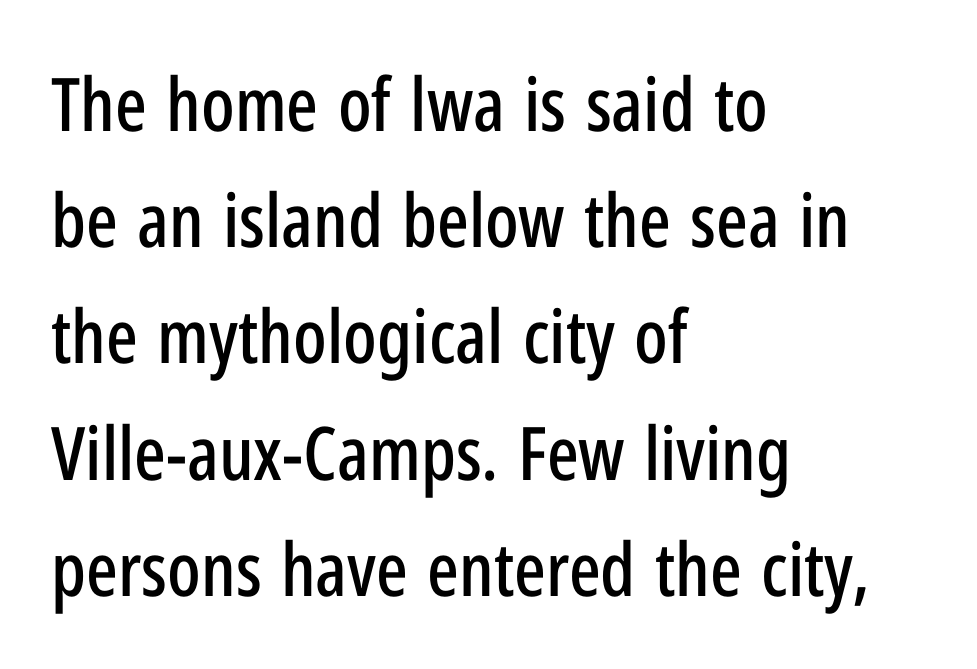
{"serif": "no", "italic": "no", "width": "condensed", "stroke_contrast": "low", "x_height": "medium", "monospaced": "no", "underline": "no", "align": "left", "line_spacing": "normal", "line_spacing_ratio": 1.57, "letter_spacing": "normal", "letter_spacing_em": 0.0, "glyph_px": 74}
